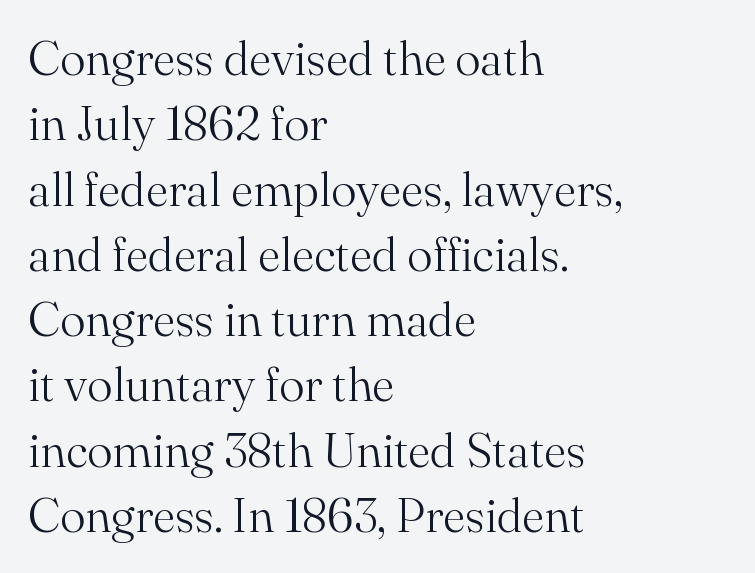
Q: Is the text bold? A: No.
Q: Is the text italic (slanted)? A: No, it is upright.
Q: Is the typeface a serif or a sans-serif typeface? A: Serif.
Q: Is the text underlined? A: No.
Q: How is the paragraph aligned? A: Left-aligned.
Q: Is the spacing between letters normal or unusually wide? A: Normal.
Q: Is the spacing between lines tight, normal or loose? A: Normal.
Q: Width (condensed, normal, or wide)? A: Normal.
Q: Stroke contrast? A: Medium.
Q: x-height? A: Small.
Q: Monospaced? A: No.
